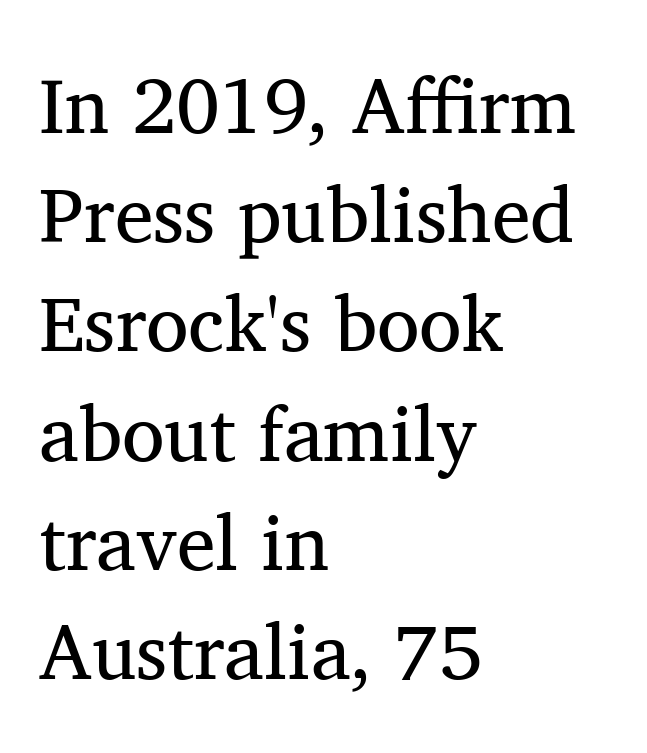
Q: Is the text bold? A: No.
Q: Is the text italic (slanted)? A: No, it is upright.
Q: Is the typeface a serif or a sans-serif typeface? A: Serif.
Q: Is the text underlined? A: No.
Q: How is the paragraph aligned? A: Left-aligned.
Q: Is the spacing between letters normal or unusually wide? A: Normal.
Q: Is the spacing between lines tight, normal or loose? A: Normal.
Q: Width (condensed, normal, or wide)? A: Normal.
Q: Stroke contrast? A: Medium.
Q: x-height? A: Medium.
Q: Monospaced? A: No.
